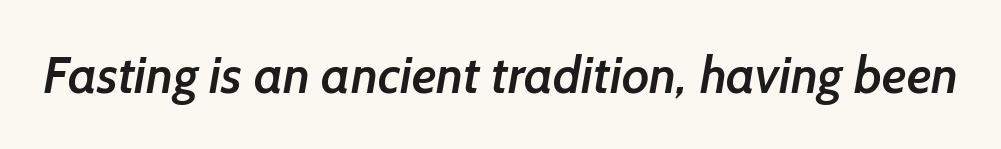
Students, this is semibold: more ink than regular, less than bold. The passage shown is typeset with a sans-serif family. Clear beneath every line of the passage. Do the characters align in a grid? No, the font is proportional. Between one letter and the next there's only the usual sliver of space.
